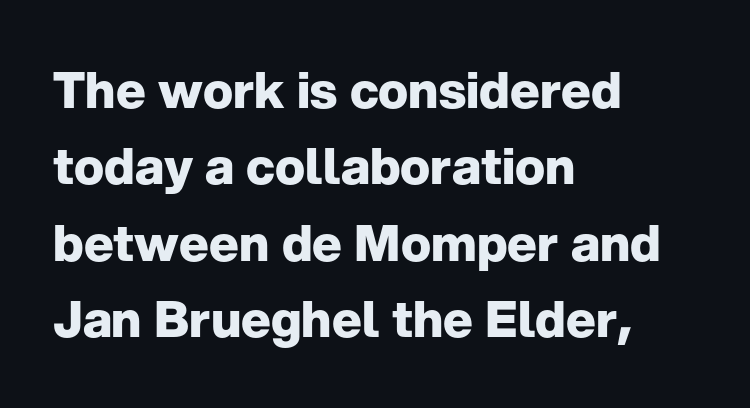
{"serif": "no", "italic": "no", "bold": "yes", "weight": "heavy", "width": "normal", "stroke_contrast": "low", "x_height": "medium", "monospaced": "no", "underline": "no", "align": "left", "line_spacing": "normal", "line_spacing_ratio": 1.53, "letter_spacing": "normal", "letter_spacing_em": 0.0, "glyph_px": 50}
